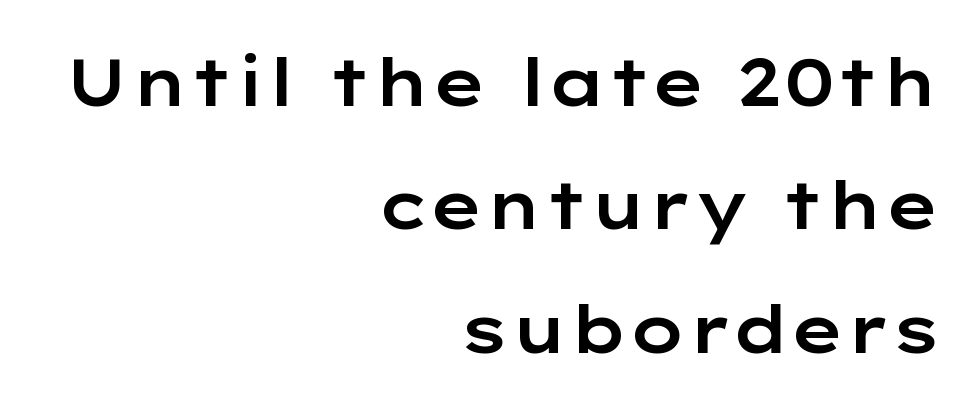
Q: Is the text italic (slanted)? A: No, it is upright.
Q: Is the typeface a serif or a sans-serif typeface? A: Sans-serif.
Q: Is the text underlined? A: No.
Q: How is the paragraph aligned? A: Right-aligned.
Q: Is the spacing between letters normal or unusually wide? A: Normal.
Q: Width (condensed, normal, or wide)? A: Wide.
Q: Stroke contrast? A: Low.
Q: x-height? A: Medium.
Q: Monospaced? A: No.
